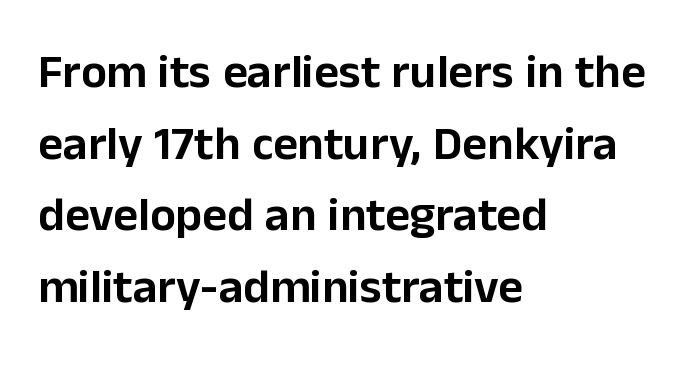
Plain, unruled lines of type. Vertically, the passage feels balanced, rows spaced as you'd expect. Alignment: flush left. Type style note: lacks serifs.
